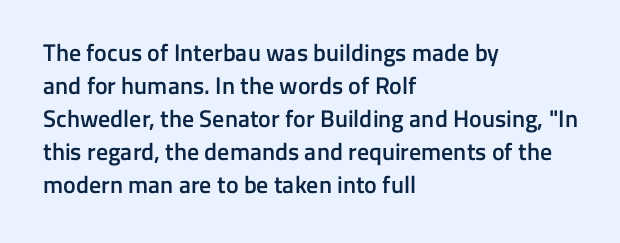
Q: Is the text bold? A: Semi-bold.
Q: Is the text italic (slanted)? A: No, it is upright.
Q: Is the text underlined? A: No.
Q: How is the paragraph aligned? A: Left-aligned.
Q: Is the spacing between letters normal or unusually wide? A: Normal.
Q: Is the spacing between lines tight, normal or loose? A: Normal.
